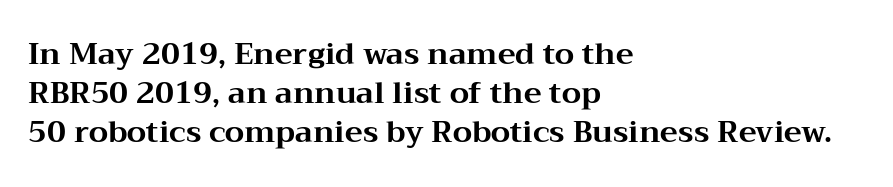
Q: Is the text bold? A: Yes.
Q: Is the text italic (slanted)? A: No, it is upright.
Q: Is the typeface a serif or a sans-serif typeface? A: Serif.
Q: Is the text underlined? A: No.
Q: How is the paragraph aligned? A: Left-aligned.
Q: Is the spacing between letters normal or unusually wide? A: Normal.
Q: Is the spacing between lines tight, normal or loose? A: Normal.
Q: Width (condensed, normal, or wide)? A: Wide.
Q: Stroke contrast? A: Medium.
Q: x-height? A: Medium.
Q: Monospaced? A: No.
